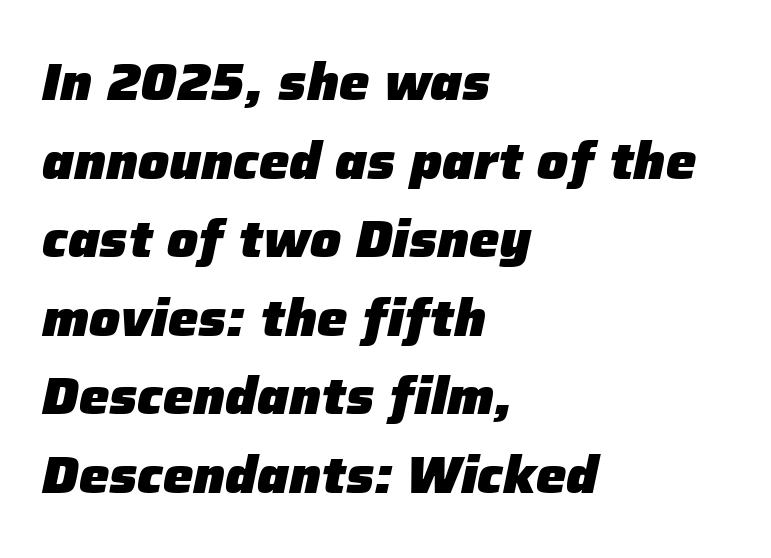
What stands out about the letter spacing? Nothing — it is the standard amount. Unmarked baselines from the first word to the last. The glyphs have the mass of a bold cut. The letters advance in unequal steps, a hallmark of proportional type. Line beginnings align vertically; line endings do not. The face used here has a pronounced slope to its letters.
